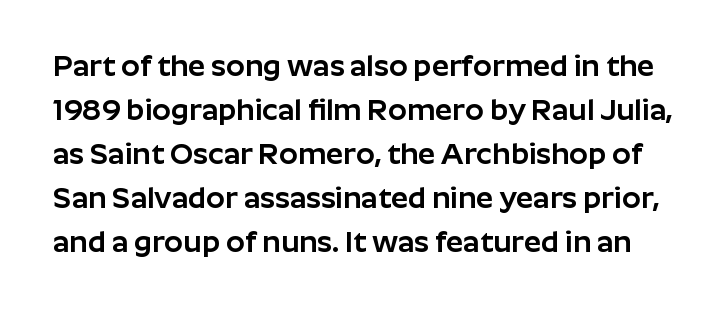
{"serif": "no", "italic": "no", "width": "normal", "stroke_contrast": "low", "x_height": "medium", "monospaced": "no", "underline": "no", "line_spacing": "normal", "line_spacing_ratio": 1.47, "letter_spacing": "normal", "letter_spacing_em": 0.0, "glyph_px": 30}
